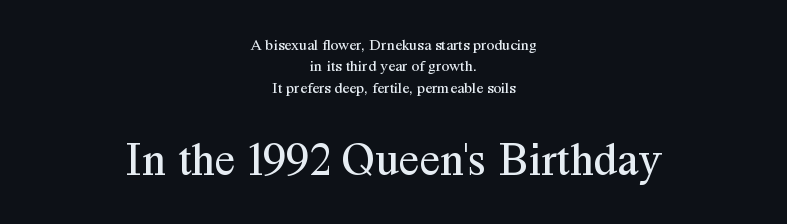
Q: Is the text bold? A: No.
Q: Is the text italic (slanted)? A: No, it is upright.
Q: Is the typeface a serif or a sans-serif typeface? A: Serif.
Q: Is the text underlined? A: No.
Q: How is the paragraph aligned? A: Centered.
Q: Is the spacing between letters normal or unusually wide? A: Normal.
Q: Is the spacing between lines tight, normal or loose? A: Normal.
Q: Which block of text is set in a larger size, the first (top) or the second (bottom)? A: The second (bottom) one.
Q: Width (condensed, normal, or wide)? A: Normal.
Q: Stroke contrast? A: Medium.
Q: x-height? A: Medium.
Q: Monospaced? A: No.
